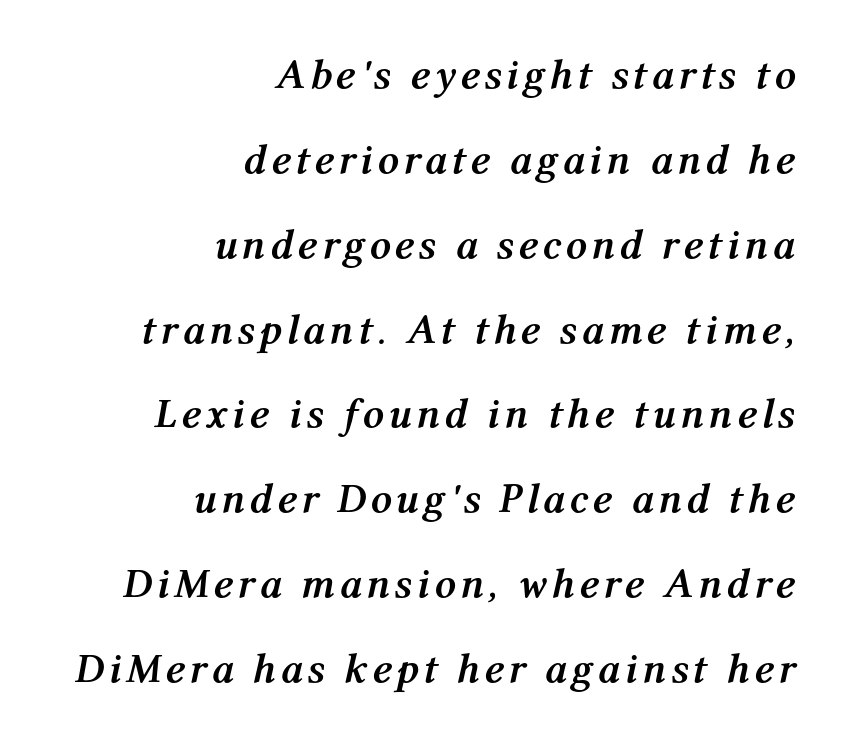
Q: Is the text bold? A: Yes.
Q: Is the text italic (slanted)? A: Yes, it leans right by about 12 degrees.
Q: Is the text underlined? A: No.
Q: How is the paragraph aligned? A: Right-aligned.
Q: Is the spacing between lines tight, normal or loose? A: Loose.
Q: Width (condensed, normal, or wide)? A: Normal.
Q: Stroke contrast? A: Medium.
Q: x-height? A: Medium.
Q: Monospaced? A: No.
